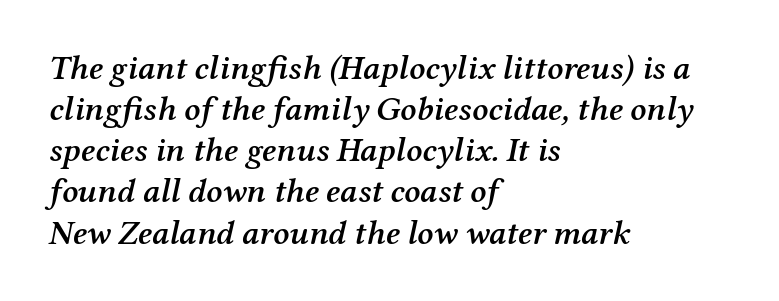
{"serif": "yes", "italic": "yes", "lean": "right", "slant_degrees": 12, "bold": "semi", "weight": "semibold", "width": "normal", "stroke_contrast": "medium", "x_height": "medium", "monospaced": "no", "underline": "no", "align": "left", "line_spacing_ratio": 1.21, "letter_spacing": "normal", "letter_spacing_em": 0.0, "glyph_px": 34}
